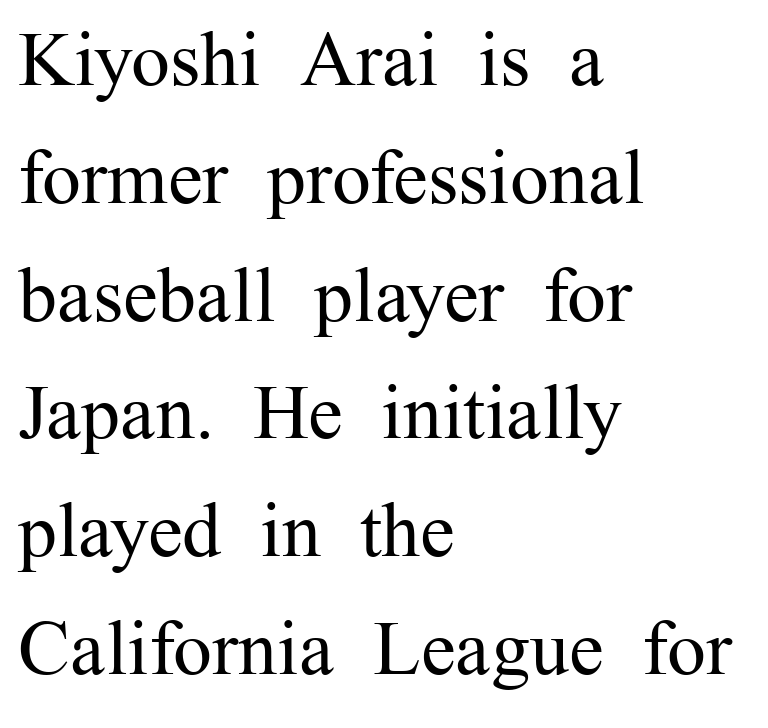
{"serif": "yes", "italic": "no", "bold": "no", "weight": "regular", "width": "normal", "stroke_contrast": "medium", "x_height": "medium", "monospaced": "no", "underline": "no", "align": "left", "line_spacing": "normal", "line_spacing_ratio": 1.51, "letter_spacing": "normal", "letter_spacing_em": 0.0, "glyph_px": 78}
